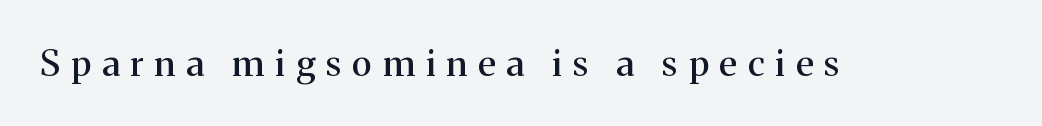
The image shows 36 px serif type, upright; set unusually wide letter spacing (+0.31 em), not underlined; medium stroke contrast and a medium x-height.
